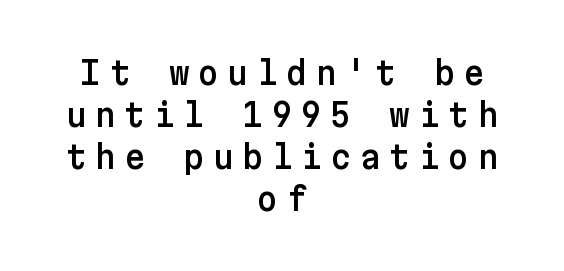
This sample is center-justified, so both line endings float freely. You can tell from the bare stems that sans-serif type was used. Designer's note — italics off, roman on. The foot of each line stays bare and open. The leading is moderate, giving the passage an even texture. What stands out about the letter spacing? Its width — letters are far apart.
